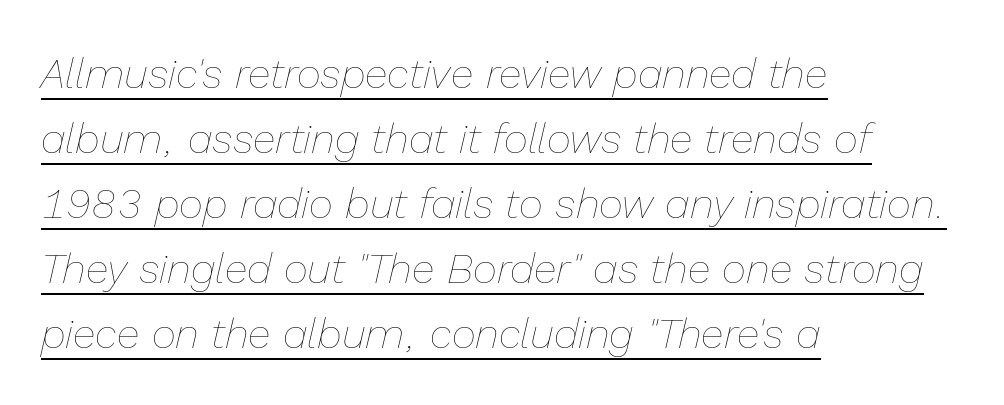
{"italic": "yes", "lean": "right", "slant_degrees": 13, "bold": "no", "weight": "thin", "width": "normal", "stroke_contrast": "low", "x_height": "medium", "monospaced": "no", "underline": "yes", "align": "left", "line_spacing": "normal", "line_spacing_ratio": 1.55, "letter_spacing": "normal", "letter_spacing_em": 0.0, "glyph_px": 42}
